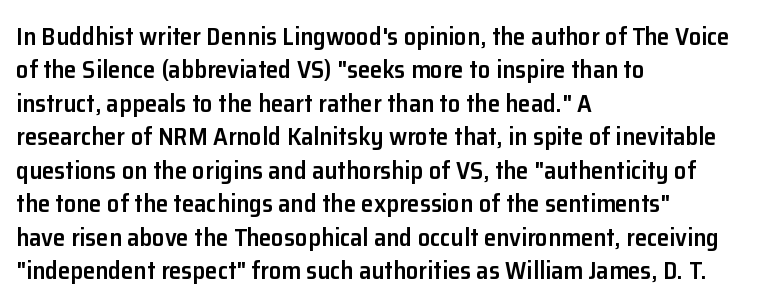
The glyphs have the mass of a demibold cut, below bold. The line-height multiplier appears to be the usual default. Any mark beneath the type? The region is blank. Layout note: lines flush left. Quick note: not italic, upright. The type is set solid horizontally, with unmodified tracking.
